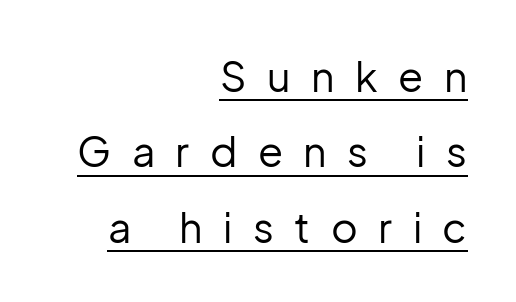
The image shows 41 px regular-weight sans-serif type, upright; set right-aligned, line spacing 1.84x, unusually wide letter spacing (+0.5 em), underlined; low stroke contrast and a medium x-height.
